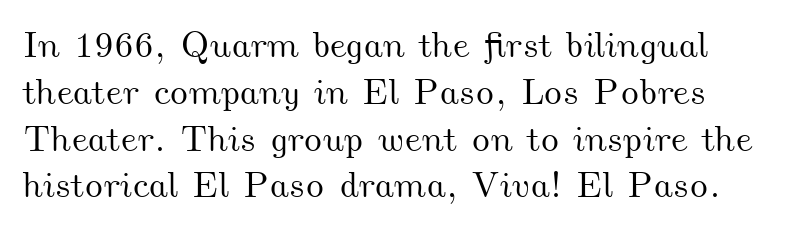
Q: Is the text underlined? A: No.
Q: Is the spacing between letters normal or unusually wide? A: Normal.
Q: Is the spacing between lines tight, normal or loose? A: Normal.
Q: Width (condensed, normal, or wide)? A: Wide.
Q: Stroke contrast? A: Medium.
Q: x-height? A: Small.
Q: Monospaced? A: No.
